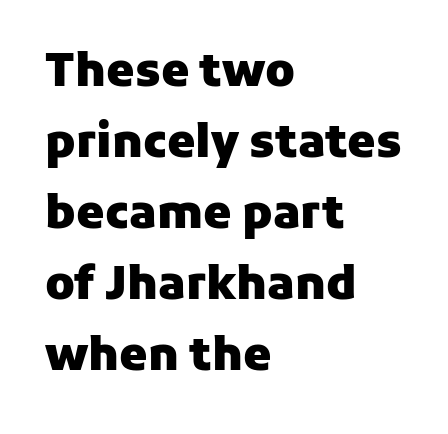
Q: Is the text bold? A: Yes.
Q: Is the text italic (slanted)? A: No, it is upright.
Q: Is the typeface a serif or a sans-serif typeface? A: Sans-serif.
Q: Is the text underlined? A: No.
Q: How is the paragraph aligned? A: Left-aligned.
Q: Is the spacing between letters normal or unusually wide? A: Normal.
Q: Is the spacing between lines tight, normal or loose? A: Normal.
Q: Width (condensed, normal, or wide)? A: Normal.
Q: Stroke contrast? A: Low.
Q: x-height? A: Medium.
Q: Monospaced? A: No.
